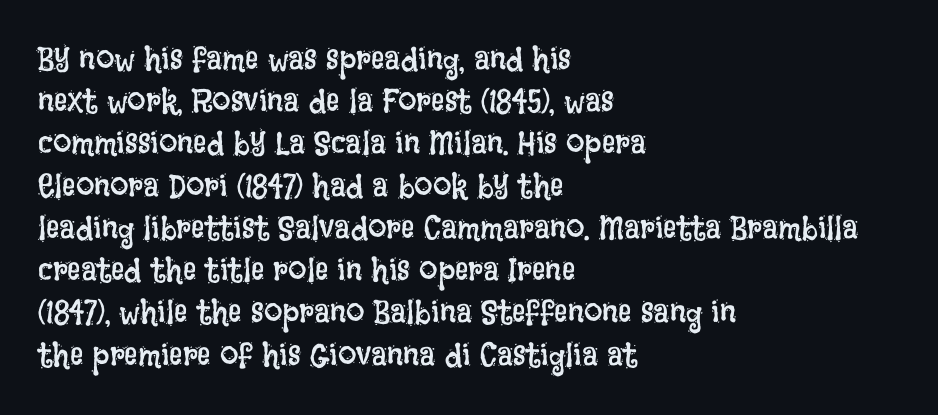
The image shows 33 px regular-weight, condensed type, upright; set left-aligned, normal line spacing (1.28x), normal letter spacing, not underlined; low stroke contrast and a large x-height.
